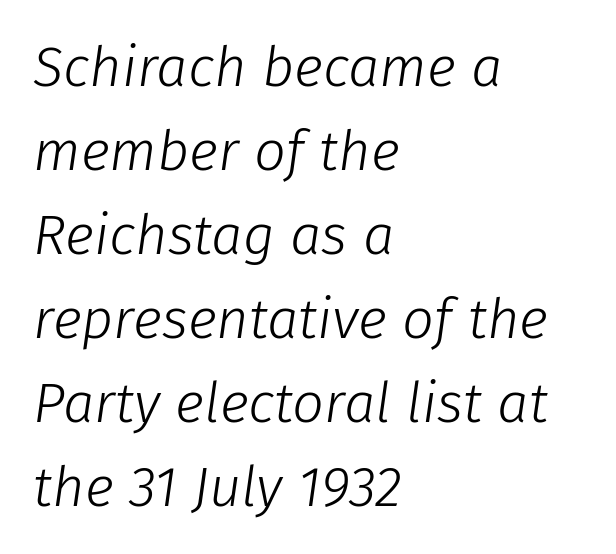
The image shows 56 px light type, italic (leaning right); set left-aligned, normal line spacing (1.5x), normal letter spacing, not underlined; low stroke contrast and a medium x-height.
